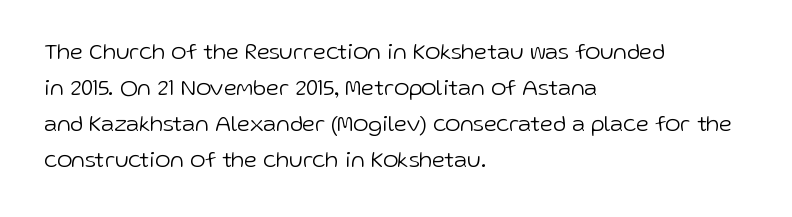
{"italic": "no", "bold": "no", "underline": "no", "align": "left", "line_spacing": "normal", "line_spacing_ratio": 1.56, "letter_spacing": "normal", "letter_spacing_em": 0.0, "glyph_px": 23}
